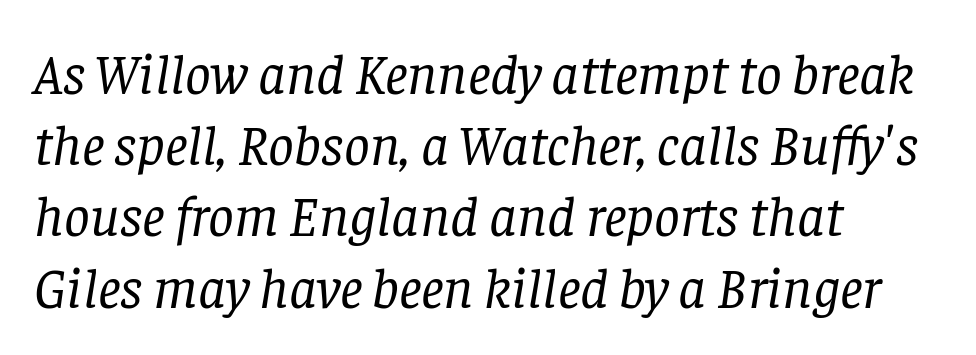
The image shows 57 px regular-weight serif type, italic (leaning right); set left-aligned, normal line spacing (1.25x), normal letter spacing, not underlined; low stroke contrast and a large x-height.
